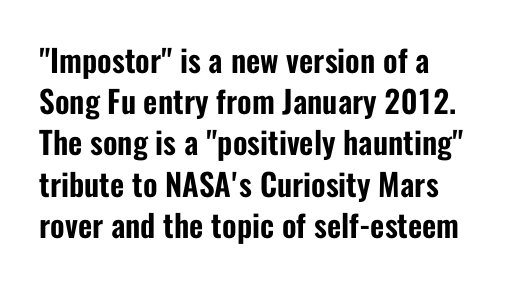
The letters sit at their default tracking, neither squeezed nor spread. Leading matches the norm, producing a regular column. A roman cut, with each character standing at attention. These lines are rendered in a variable-pitch font. Casual observation: everything's shoved over to the left. Plain, unruled lines of type.
